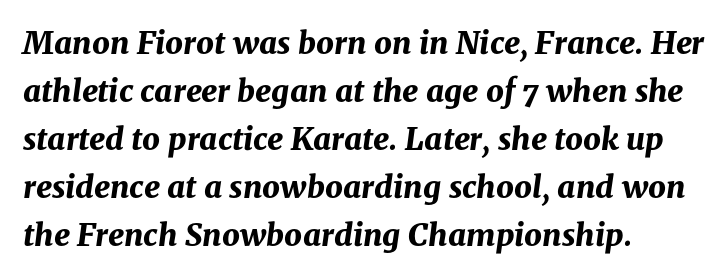
Layout note: lines flush left. How heavy is the stroke? Heavy — this is a bold. Posture: slanted. Underline: absent. You could not count columns in this text — the font is proportionally spaced. The tracking reads as untouched default to a designer's eye.
